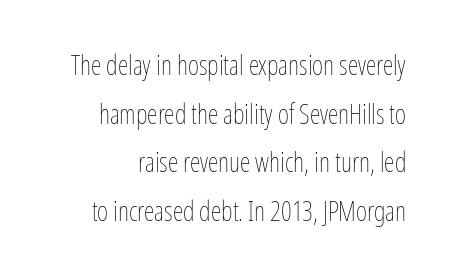
The image shows 27 px text type, upright; set line spacing 1.8x, normal letter spacing, not underlined.
